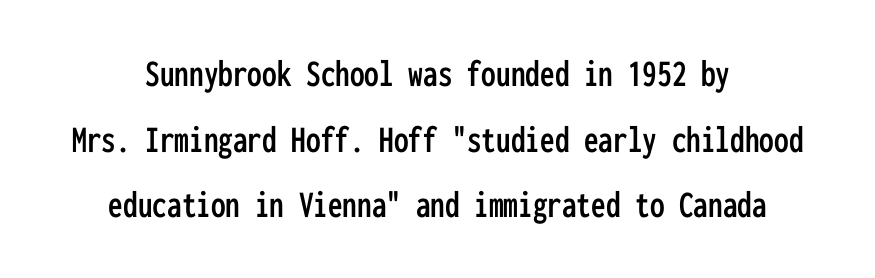
Q: Is the text italic (slanted)? A: No, it is upright.
Q: Is the typeface a serif or a sans-serif typeface? A: Sans-serif.
Q: Is the text underlined? A: No.
Q: Is the spacing between letters normal or unusually wide? A: Normal.
Q: Is the spacing between lines tight, normal or loose? A: Normal.
Q: Width (condensed, normal, or wide)? A: Condensed.
Q: Stroke contrast? A: Low.
Q: x-height? A: Medium.
Q: Monospaced? A: Yes.
